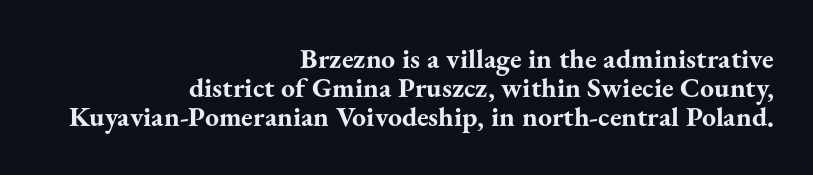
Q: Is the text bold? A: Yes.
Q: Is the text italic (slanted)? A: No, it is upright.
Q: Is the typeface a serif or a sans-serif typeface? A: Serif.
Q: Is the text underlined? A: No.
Q: How is the paragraph aligned? A: Right-aligned.
Q: Is the spacing between letters normal or unusually wide? A: Normal.
Q: Is the spacing between lines tight, normal or loose? A: Tight.
Q: Width (condensed, normal, or wide)? A: Normal.
Q: Stroke contrast? A: Medium.
Q: x-height? A: Small.
Q: Monospaced? A: No.
